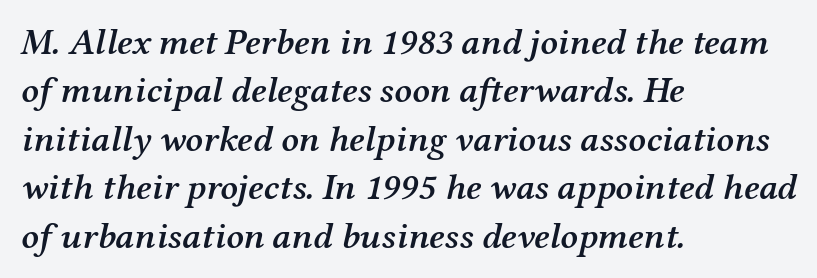
{"serif": "yes", "italic": "yes", "lean": "right", "slant_degrees": 12, "bold": "semi", "weight": "semibold", "width": "normal", "stroke_contrast": "medium", "x_height": "medium", "monospaced": "no", "underline": "no", "align": "left", "line_spacing": "normal", "line_spacing_ratio": 1.31, "letter_spacing": "normal", "letter_spacing_em": 0.0, "glyph_px": 37}
